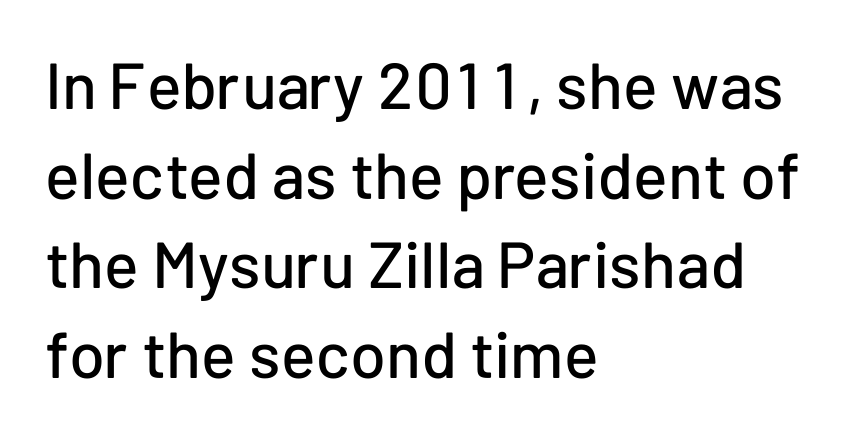
I'd call this a sans setting — the letters go barefoot. Looks like regular typesetting: each glyph gets only the width it needs. Leading matches the norm, producing a regular column. Clear beneath every line of the passage. Do the letters lean? They stand straight. Alignment: flush left.
